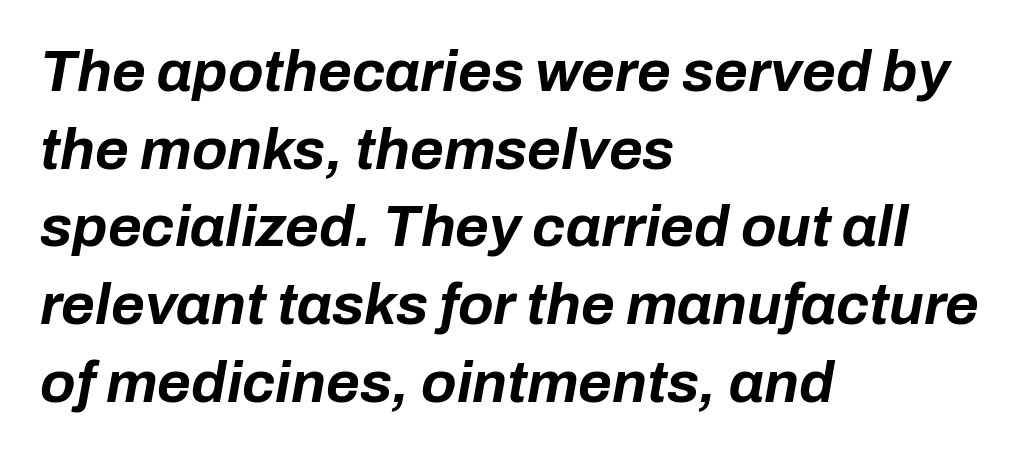
{"italic": "yes", "lean": "right", "slant_degrees": 10, "bold": "yes", "weight": "bold", "width": "normal", "stroke_contrast": "low", "x_height": "medium", "monospaced": "no", "underline": "no", "align": "left", "line_spacing": "normal", "line_spacing_ratio": 1.34, "letter_spacing": "normal", "letter_spacing_em": 0.0, "glyph_px": 58}
